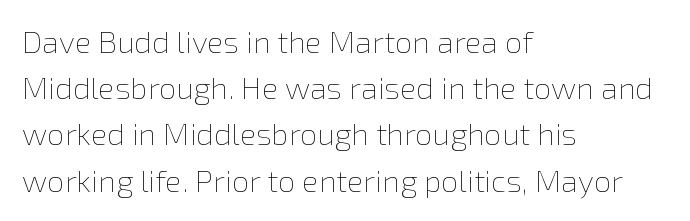
{"italic": "no", "bold": "no", "weight": "thin", "width": "normal", "stroke_contrast": "low", "x_height": "medium", "monospaced": "no", "underline": "no", "align": "left", "line_spacing": "normal", "line_spacing_ratio": 1.49, "letter_spacing": "normal", "letter_spacing_em": 0.0, "glyph_px": 31}
